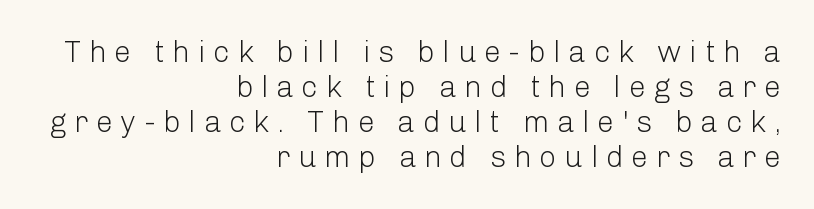
How are the letters spaced? Widely, with obvious added tracking. This sample is right-justified, so line beginnings fall wherever the words allow. Bold? No — there's no thickening of the strokes. Underline: absent. Do the characters align in a grid? No, the font is proportional.
